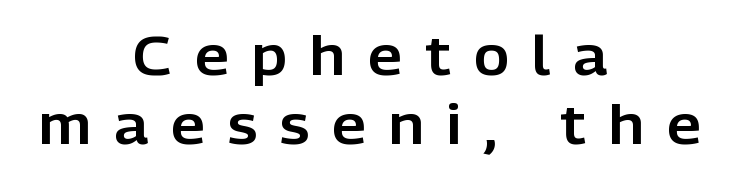
Q: Is the text italic (slanted)? A: No, it is upright.
Q: Is the typeface a serif or a sans-serif typeface? A: Sans-serif.
Q: Is the text underlined? A: No.
Q: How is the paragraph aligned? A: Centered.
Q: Is the spacing between letters normal or unusually wide? A: Unusually wide.
Q: Is the spacing between lines tight, normal or loose? A: Normal.
Q: Width (condensed, normal, or wide)? A: Normal.
Q: Stroke contrast? A: Low.
Q: x-height? A: Medium.
Q: Monospaced? A: No.
